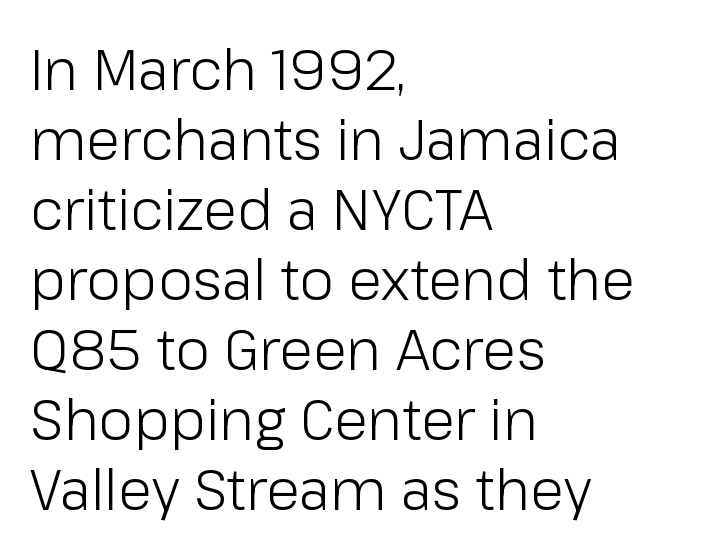
Q: Is the text bold? A: No.
Q: Is the text italic (slanted)? A: No, it is upright.
Q: Is the typeface a serif or a sans-serif typeface? A: Sans-serif.
Q: Is the text underlined? A: No.
Q: How is the paragraph aligned? A: Left-aligned.
Q: Is the spacing between letters normal or unusually wide? A: Normal.
Q: Is the spacing between lines tight, normal or loose? A: Normal.
Q: Width (condensed, normal, or wide)? A: Normal.
Q: Stroke contrast? A: Low.
Q: x-height? A: Medium.
Q: Monospaced? A: No.
